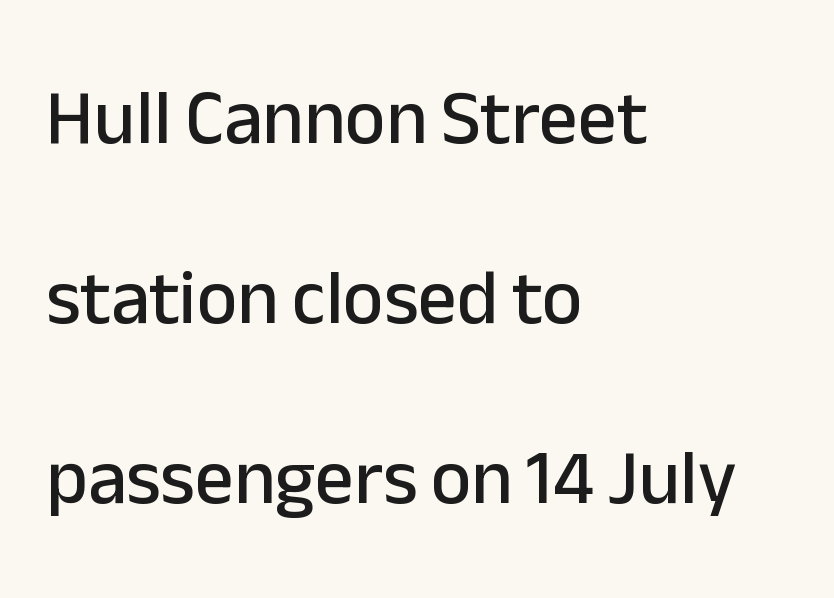
{"serif": "no", "italic": "no", "width": "normal", "stroke_contrast": "low", "x_height": "medium", "monospaced": "no", "underline": "no", "align": "left", "line_spacing": "loose", "line_spacing_ratio": 2.34, "letter_spacing": "normal", "letter_spacing_em": 0.0, "glyph_px": 77}
